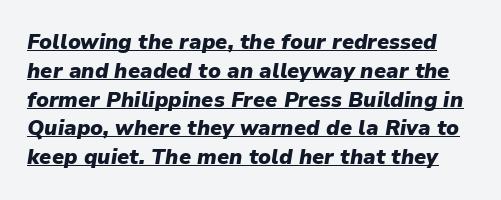
Q: Is the text bold? A: Yes.
Q: Is the text italic (slanted)? A: Yes, it leans right by about 9 degrees.
Q: Is the text underlined? A: Yes.
Q: Is the spacing between letters normal or unusually wide? A: Normal.
Q: Is the spacing between lines tight, normal or loose? A: Normal.
